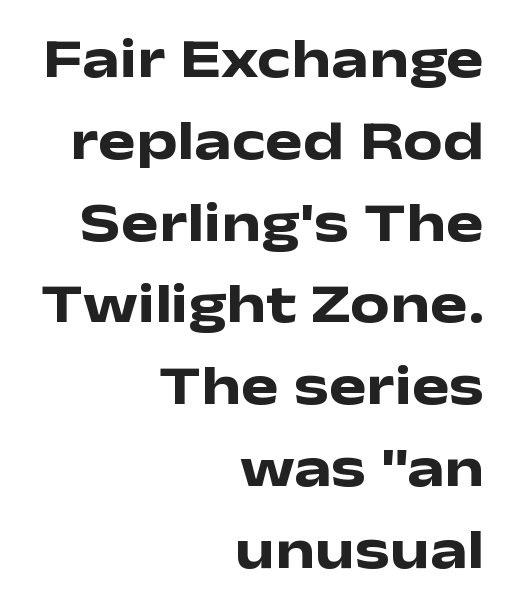
Font category for this specimen: sans-serif. No extra tracking has been applied to these lines. The setting favours the right margin, as signatures and pull-quotes sometimes do. A clean baseline with only descenders dipping below it.
